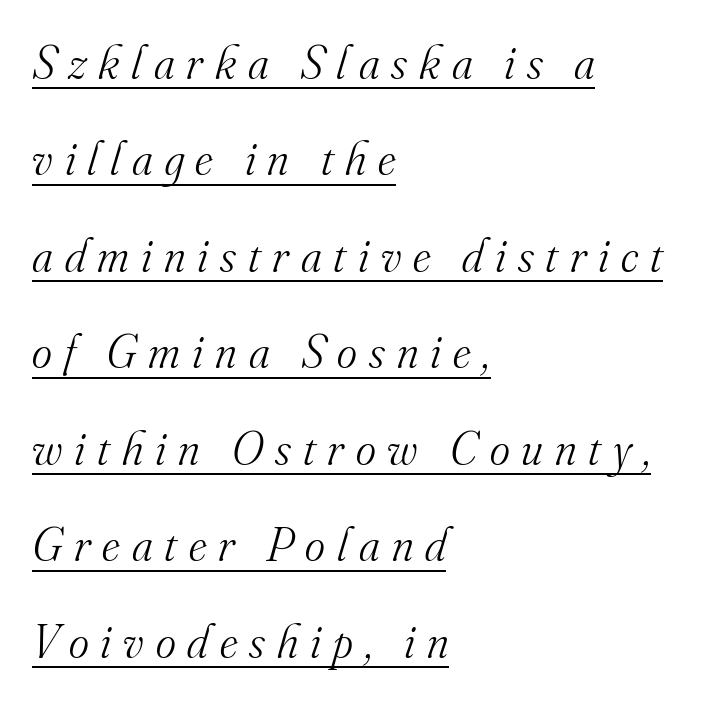
{"serif": "yes", "italic": "yes", "lean": "right", "slant_degrees": 16, "bold": "no", "weight": "light", "width": "normal", "stroke_contrast": "medium", "x_height": "small", "monospaced": "no", "underline": "yes", "align": "left", "line_spacing": "loose", "line_spacing_ratio": 2.01, "letter_spacing": "wide", "letter_spacing_em": 0.25, "glyph_px": 48}
